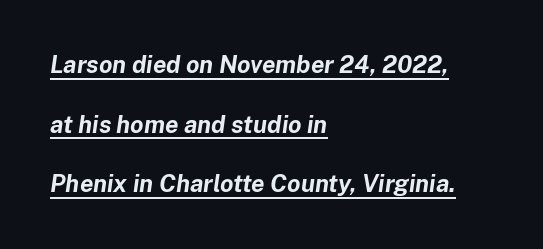
The image shows 24 px bold type, italic (leaning right); set left-aligned, loose line spacing (2.48x), normal letter spacing, underlined.
